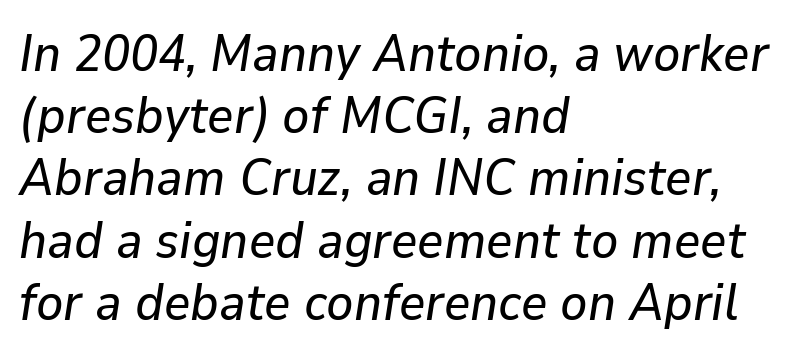
{"italic": "yes", "lean": "right", "slant_degrees": 9, "width": "normal", "stroke_contrast": "low", "x_height": "medium", "monospaced": "no", "underline": "no", "align": "left", "line_spacing_ratio": 1.22, "letter_spacing": "normal", "letter_spacing_em": 0.0, "glyph_px": 51}
